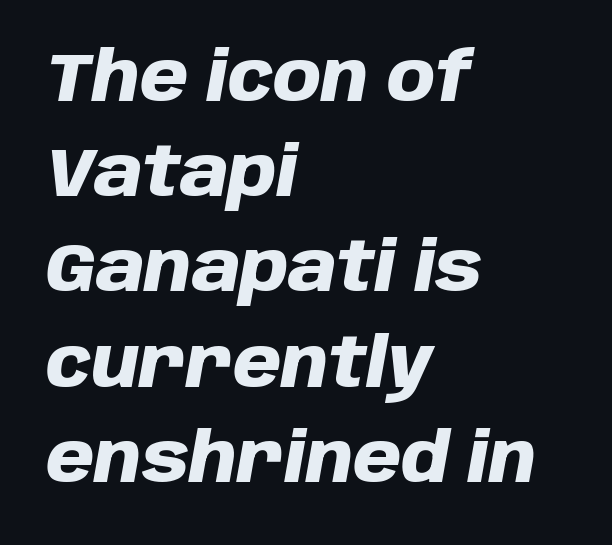
The image shows 69 px heavy type, italic (leaning right); set left-aligned, normal line spacing (1.38x), normal letter spacing, not underlined; low stroke contrast and a large x-height.
